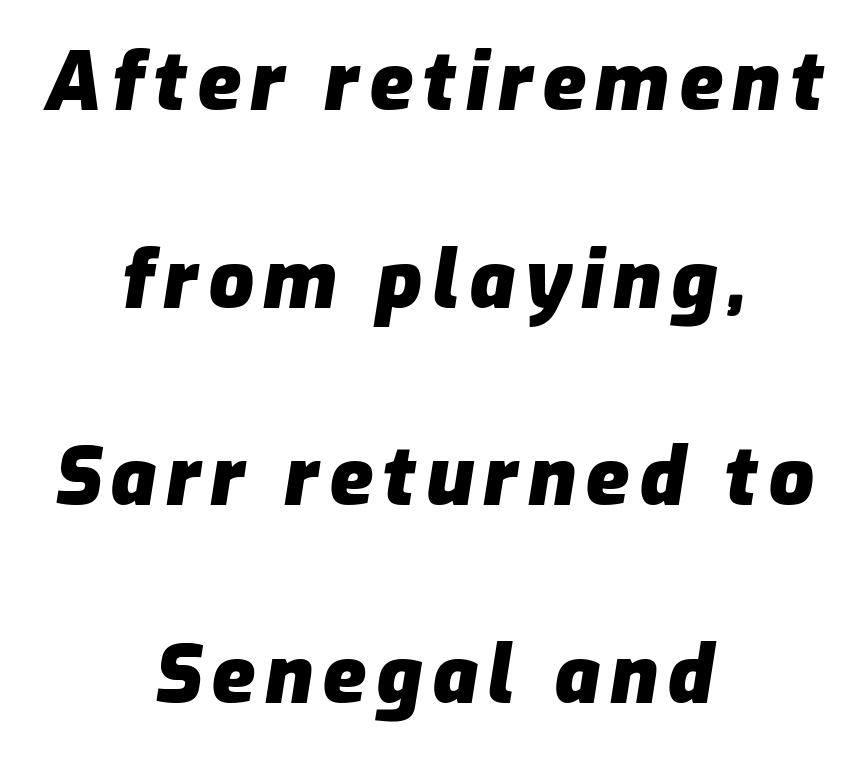
{"italic": "yes", "lean": "right", "slant_degrees": 9, "bold": "yes", "weight": "heavy", "width": "normal", "stroke_contrast": "low", "x_height": "medium", "monospaced": "no", "underline": "no", "align": "center", "line_spacing": "loose", "line_spacing_ratio": 2.47, "glyph_px": 80}
